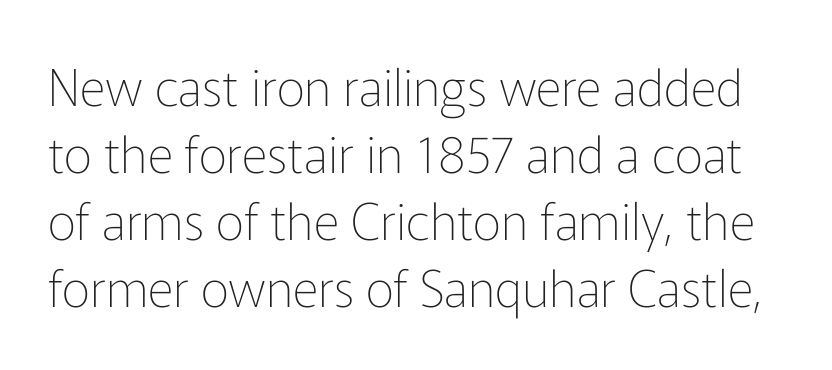
Q: Is the text bold? A: No.
Q: Is the text italic (slanted)? A: No, it is upright.
Q: Is the typeface a serif or a sans-serif typeface? A: Sans-serif.
Q: Is the text underlined? A: No.
Q: Is the spacing between letters normal or unusually wide? A: Normal.
Q: Is the spacing between lines tight, normal or loose? A: Normal.
Q: Width (condensed, normal, or wide)? A: Normal.
Q: Stroke contrast? A: Low.
Q: x-height? A: Medium.
Q: Monospaced? A: No.
